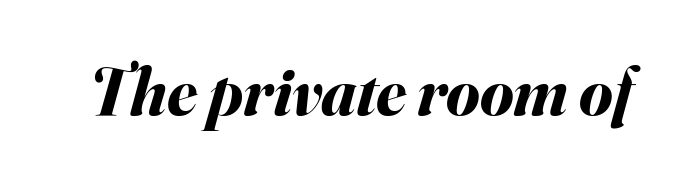
Caption: standard tracking, unaltered. Has an underline been added? It has not. The rendering applies a slant to the glyphs. Students, this is bold: see how much ink each stroke carries. Character widths vary here, with narrow letters taking less room than wide ones.
